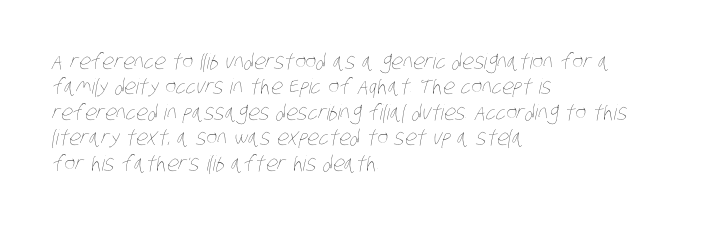
Q: Is the text bold? A: No.
Q: Is the text underlined? A: No.
Q: How is the paragraph aligned? A: Left-aligned.
Q: Is the spacing between letters normal or unusually wide? A: Normal.
